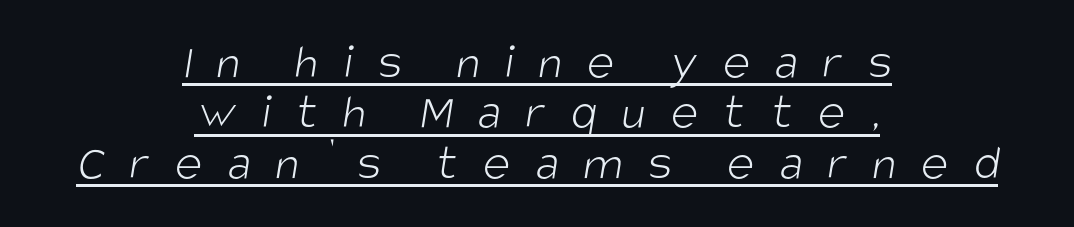
Q: Is the text bold? A: No.
Q: Is the typeface a serif or a sans-serif typeface? A: Sans-serif.
Q: Is the text underlined? A: Yes.
Q: How is the paragraph aligned? A: Centered.
Q: Is the spacing between letters normal or unusually wide? A: Unusually wide.
Q: Is the spacing between lines tight, normal or loose? A: Tight.
Q: Width (condensed, normal, or wide)? A: Condensed.
Q: Stroke contrast? A: Low.
Q: x-height? A: Large.
Q: Monospaced? A: No.
